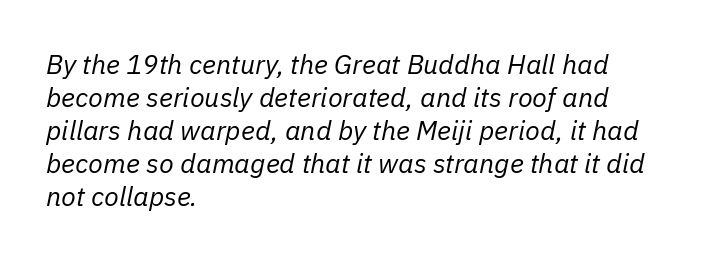
Q: Is the text bold? A: No.
Q: Is the text italic (slanted)? A: Yes, it leans right by about 11 degrees.
Q: Is the text underlined? A: No.
Q: How is the paragraph aligned? A: Left-aligned.
Q: Is the spacing between letters normal or unusually wide? A: Normal.
